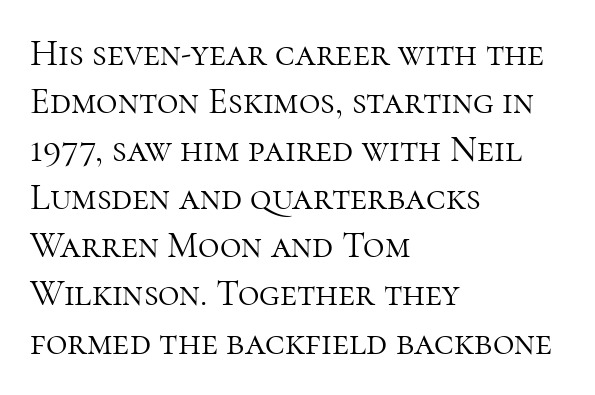
Notice how the stems are strictly vertical — no italics here. Look at the tracking — it's just the regular setting, nothing added. This is not heavy type; no bold has been used. The specimen omits any rule beneath the text block's lines. The type family on display is of the serif kind. Notice how descenders clear the ascenders below comfortably — that's standard leading.
